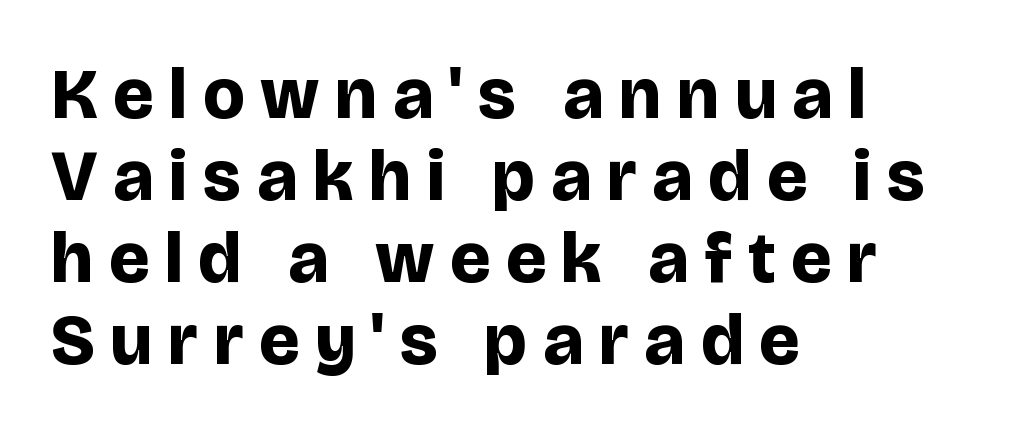
Q: Is the text bold? A: Yes.
Q: Is the text italic (slanted)? A: No, it is upright.
Q: Is the typeface a serif or a sans-serif typeface? A: Sans-serif.
Q: Is the text underlined? A: No.
Q: How is the paragraph aligned? A: Left-aligned.
Q: Is the spacing between letters normal or unusually wide? A: Unusually wide.
Q: Is the spacing between lines tight, normal or loose? A: Tight.
Q: Width (condensed, normal, or wide)? A: Normal.
Q: Stroke contrast? A: Low.
Q: x-height? A: Large.
Q: Monospaced? A: No.
